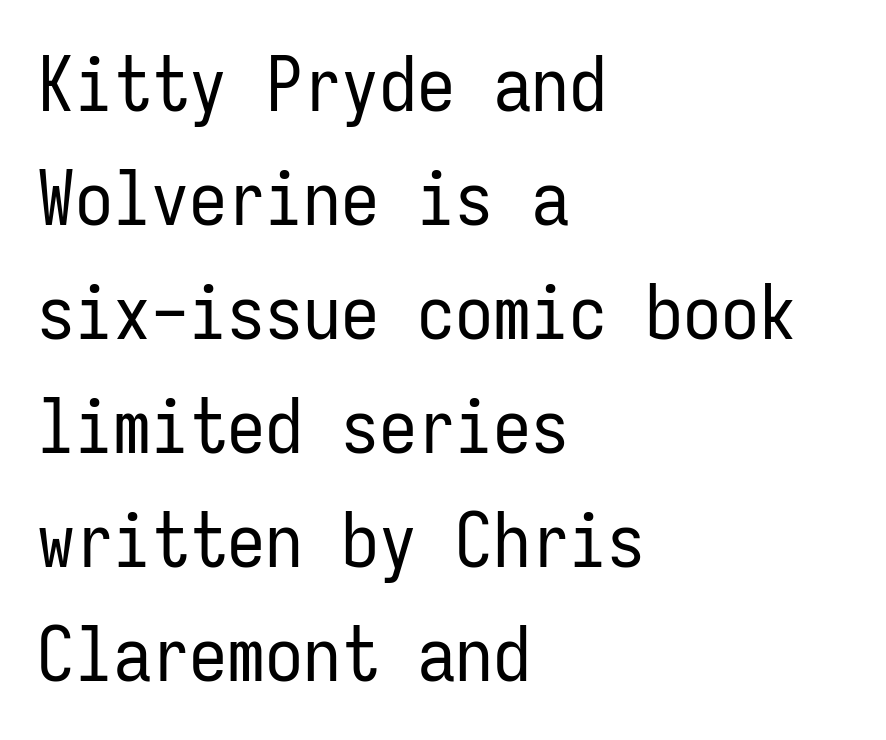
Heft: none added — not bold. The zone under the glyphs is completely vacant. Every character here occupies the same horizontal width, giving the sample a typewriter-like rhythm. Evenly set lines give the paragraph a standard silhouette. Vertical strokes here are truly vertical.
